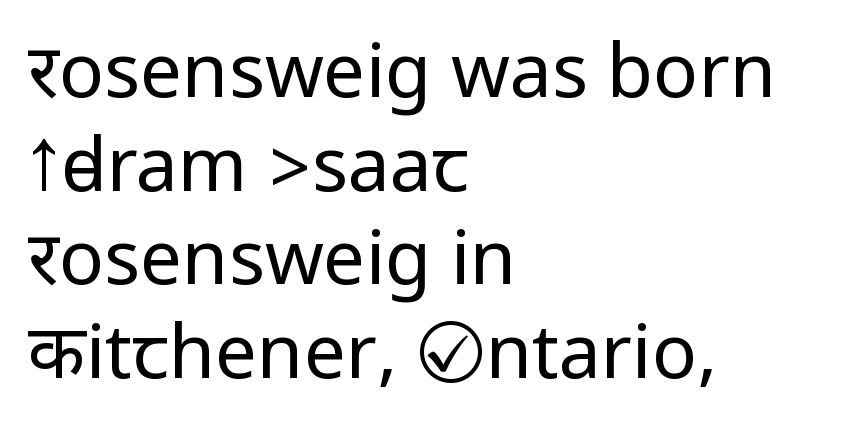
Left-aligned paragraph, ragged on the right. These glyphs show unthickened strokes, regular width or finer. A typesetter would call this leading conventional body-copy spacing. Tracking here is standard; glyphs follow each other at the usual distance. Serifs: no, the terminals of the letterforms are clean. Descender tails drop into unmarked territory.
